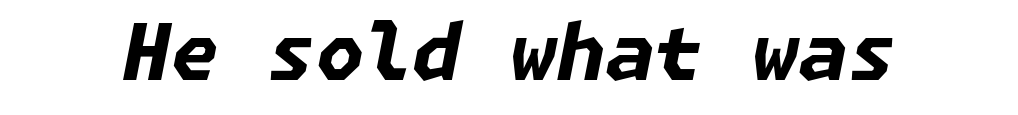
Q: Is the text bold? A: Yes.
Q: Is the text italic (slanted)? A: Yes, it leans right by about 11 degrees.
Q: Is the text underlined? A: No.
Q: Is the spacing between letters normal or unusually wide? A: Normal.
Q: Width (condensed, normal, or wide)? A: Normal.
Q: Stroke contrast? A: Low.
Q: x-height? A: Medium.
